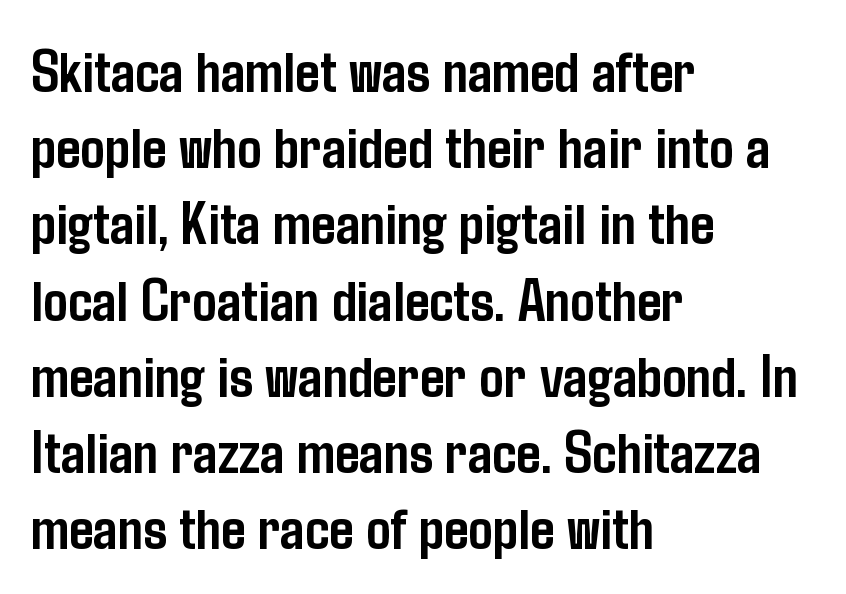
The image shows 61 px semibold, condensed sans-serif type, upright; set left-aligned, normal line spacing (1.25x), normal letter spacing, not underlined; low stroke contrast and a medium x-height.
